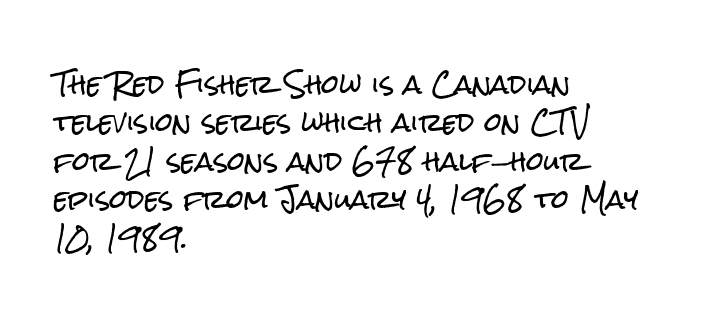
Q: Is the text italic (slanted)? A: No, it is upright.
Q: Is the text underlined? A: No.
Q: How is the paragraph aligned? A: Left-aligned.
Q: Is the spacing between letters normal or unusually wide? A: Normal.
Q: Is the spacing between lines tight, normal or loose? A: Normal.
